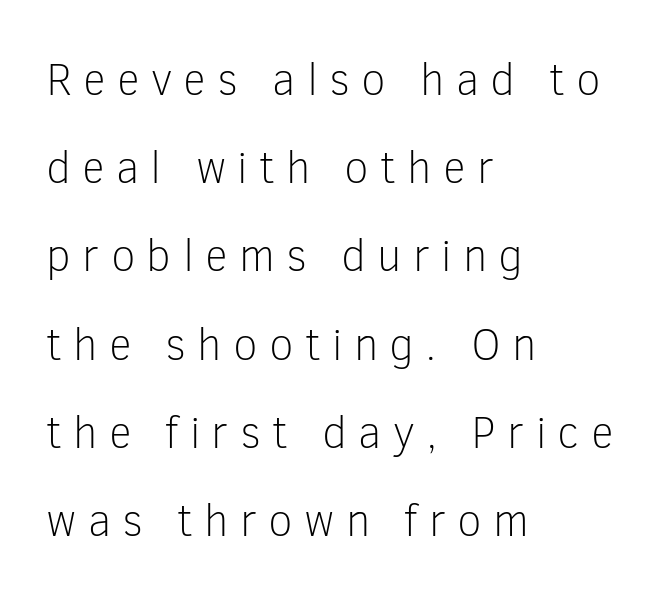
The image shows 45 px light sans-serif type, upright; set left-aligned, loose line spacing (1.96x), unusually wide letter spacing (+0.25 em), not underlined; low stroke contrast and a medium x-height.
